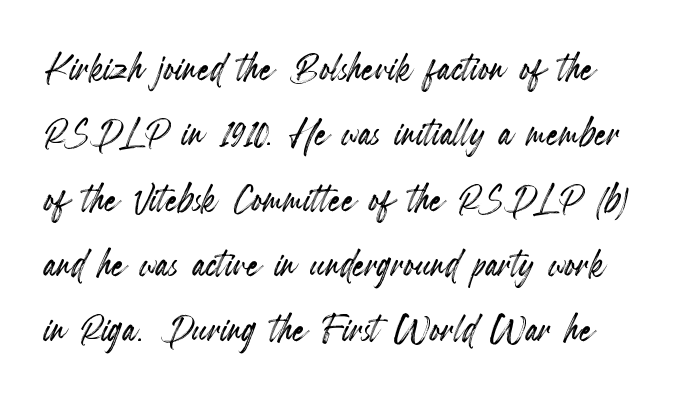
The image shows 48 px condensed type; set normal line spacing (1.36x), normal letter spacing, not underlined; a small x-height.
